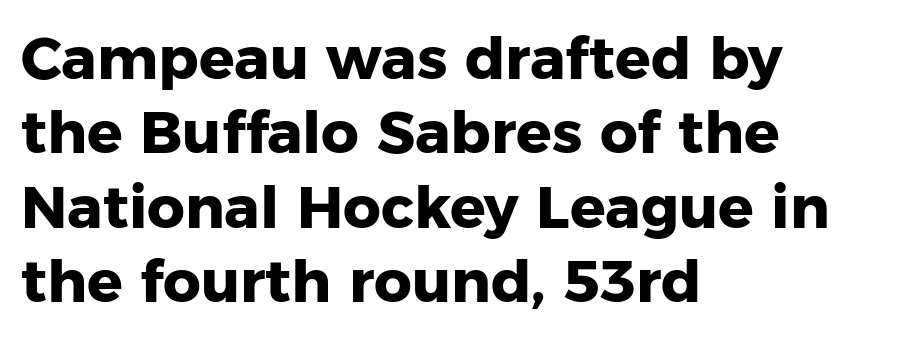
Q: Is the text bold? A: Yes.
Q: Is the text italic (slanted)? A: No, it is upright.
Q: Is the typeface a serif or a sans-serif typeface? A: Sans-serif.
Q: Is the text underlined? A: No.
Q: How is the paragraph aligned? A: Left-aligned.
Q: Is the spacing between letters normal or unusually wide? A: Normal.
Q: Is the spacing between lines tight, normal or loose? A: Normal.
Q: Width (condensed, normal, or wide)? A: Normal.
Q: Stroke contrast? A: Low.
Q: x-height? A: Medium.
Q: Monospaced? A: No.
